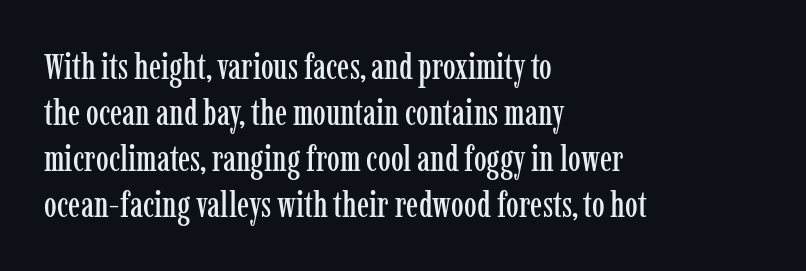
The image shows 36 px condensed serif type, upright; set left-aligned, normal line spacing (1.28x), normal letter spacing, not underlined; low stroke contrast and a medium x-height.
